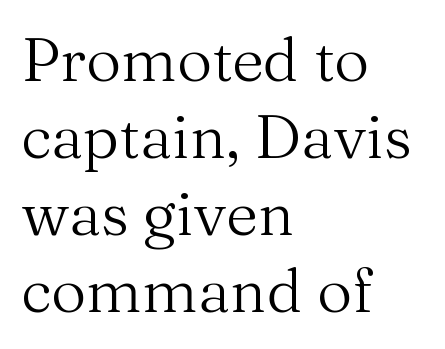
{"serif": "yes", "italic": "no", "bold": "no", "weight": "regular", "width": "normal", "stroke_contrast": "medium", "x_height": "medium", "monospaced": "no", "underline": "no", "align": "left", "line_spacing": "normal", "line_spacing_ratio": 1.26, "letter_spacing": "normal", "letter_spacing_em": 0.0, "glyph_px": 61}
